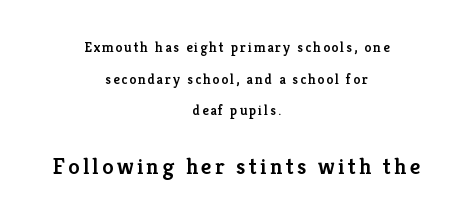
The letters stand straight up with perfectly vertical stems. A clean baseline with only descenders dipping below it. Stems and bowls a touch heavier than normal — semibold. The lines are spread far apart with generous leading. The rag falls on both sides of this text block equally. The more generous point size was reserved for the lower chunk.
